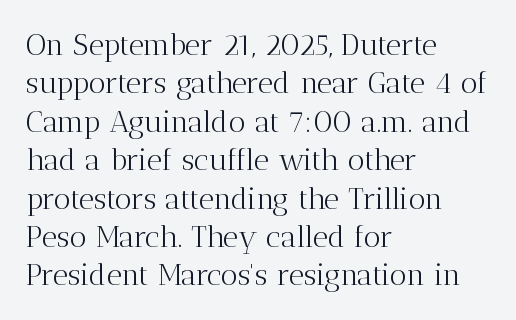
What kind of face is this? One with serifs. No heavy texture on the line: the type isn't bold. The leading is moderate, giving the passage an even texture. A typesetter would call this proportional, since set widths differ per character. Reading down the block, your eye returns to a fixed left position each line.
